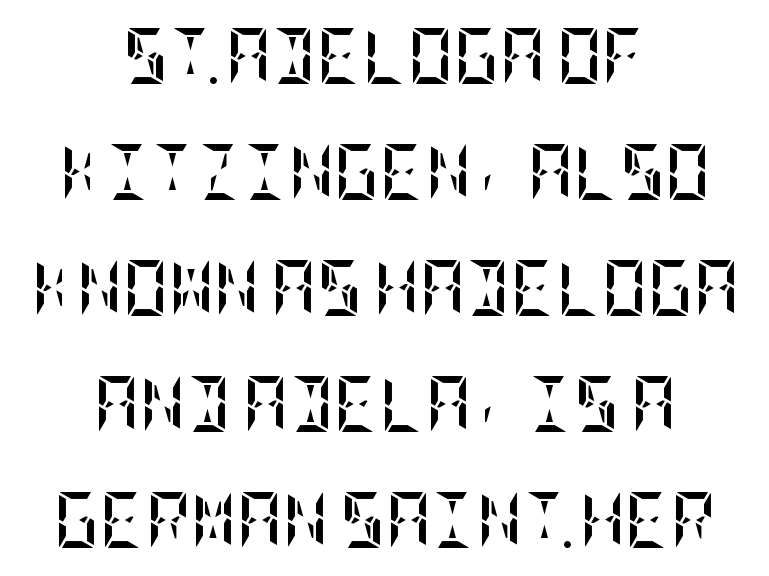
{"italic": "no", "bold": "yes", "weight": "semibold", "width": "condensed", "stroke_contrast": "low", "x_height": "large", "underline": "no", "align": "center", "line_spacing": "loose", "line_spacing_ratio": 2.07, "letter_spacing": "normal", "letter_spacing_em": 0.0, "glyph_px": 56}
